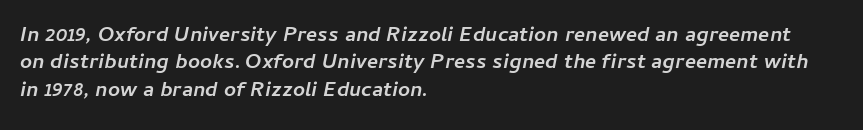
{"italic": "yes", "lean": "right", "slant_degrees": 11, "bold": "yes", "underline": "no", "align": "left", "line_spacing": "normal", "line_spacing_ratio": 1.3, "letter_spacing": "normal", "letter_spacing_em": 0.0, "glyph_px": 21}
